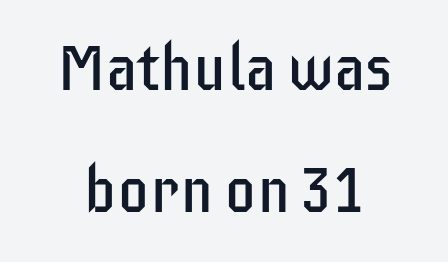
Q: Is the text bold? A: No.
Q: Is the text italic (slanted)? A: No, it is upright.
Q: Is the typeface a serif or a sans-serif typeface? A: Sans-serif.
Q: Is the text underlined? A: No.
Q: Is the spacing between letters normal or unusually wide? A: Normal.
Q: Is the spacing between lines tight, normal or loose? A: Loose.
Q: Width (condensed, normal, or wide)? A: Condensed.
Q: Stroke contrast? A: Low.
Q: x-height? A: Large.
Q: Monospaced? A: No.
